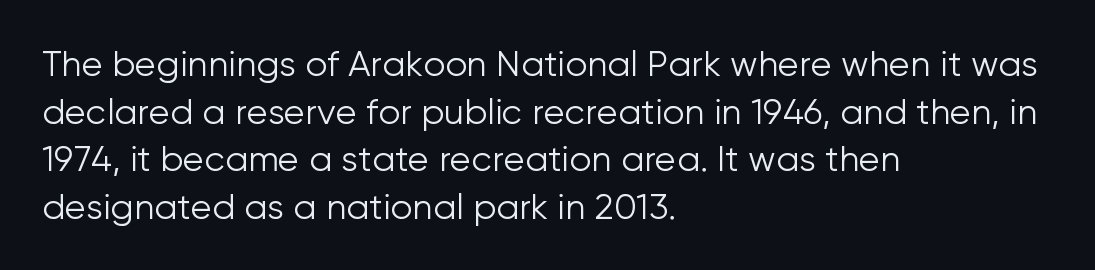
Q: Is the text bold? A: No.
Q: Is the text italic (slanted)? A: No, it is upright.
Q: Is the typeface a serif or a sans-serif typeface? A: Sans-serif.
Q: Is the text underlined? A: No.
Q: How is the paragraph aligned? A: Left-aligned.
Q: Is the spacing between letters normal or unusually wide? A: Normal.
Q: Is the spacing between lines tight, normal or loose? A: Normal.
Q: Width (condensed, normal, or wide)? A: Normal.
Q: Stroke contrast? A: Low.
Q: x-height? A: Medium.
Q: Monospaced? A: No.
